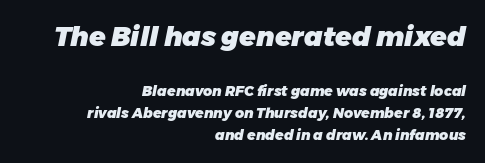
{"italic": "yes", "lean": "right", "slant_degrees": 11, "bold": "yes", "underline": "no", "align": "right", "line_spacing": "normal", "line_spacing_ratio": 1.55, "letter_spacing": "normal", "letter_spacing_em": 0.0, "larger_block": "first", "size_ratio": 1.93, "glyph_px": 27}
